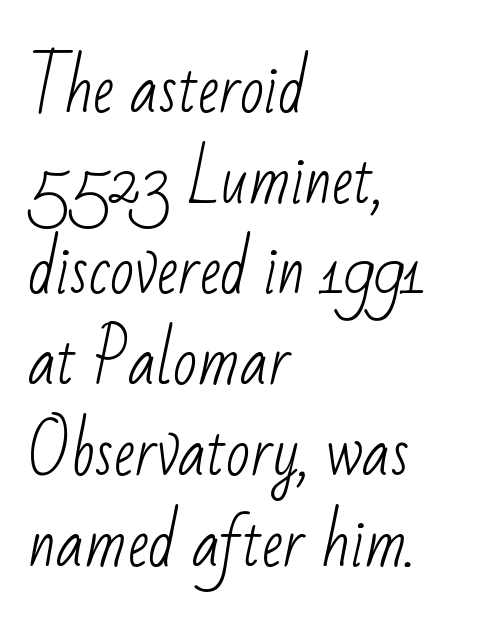
The image shows 63 px light, condensed sans-serif type; set left-aligned, normal line spacing (1.44x), normal letter spacing, not underlined; low stroke contrast and a small x-height.
